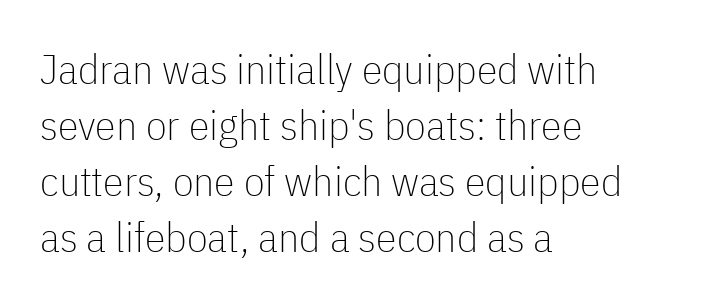
This rendering leaves character spacing at its baseline value. The passage shown is not bold in any degree. Regular leading. Each letter's strokes conclude bluntly, with no projecting serifs. The zone under the glyphs is completely vacant.
